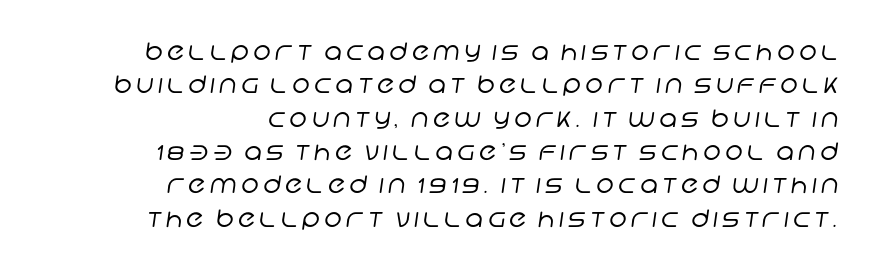
The image shows 24 px text type; set right-aligned, normal line spacing (1.39x), not underlined.
